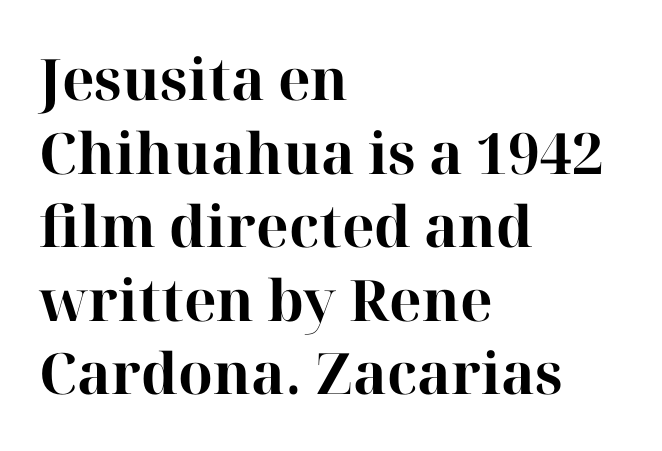
The image shows 57 px bold serif type, upright; set left-aligned, normal line spacing (1.29x), normal letter spacing, not underlined; high stroke contrast and a medium x-height.
